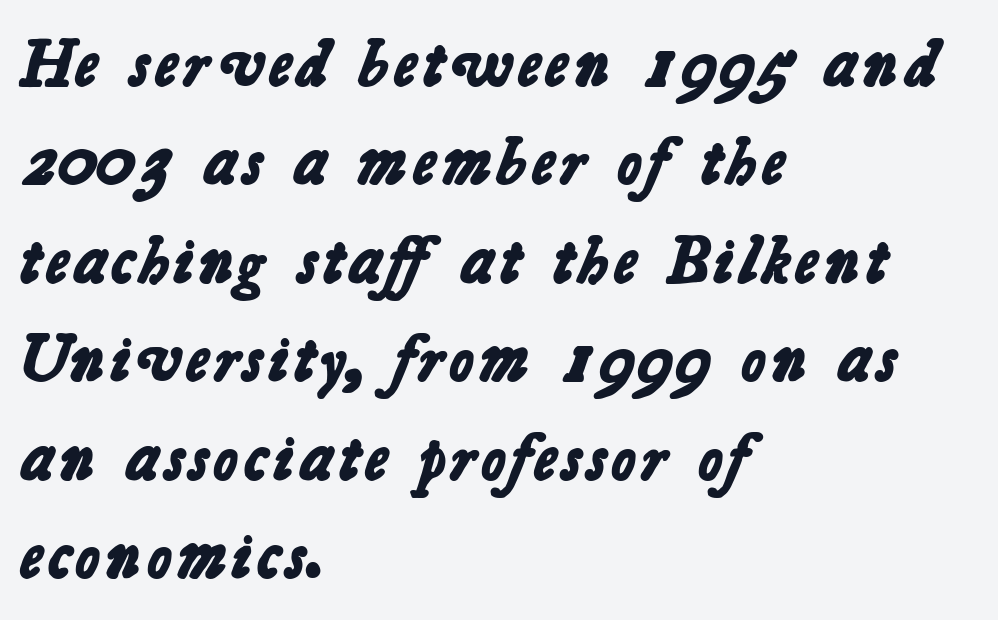
Q: Is the text bold? A: Yes.
Q: Is the typeface a serif or a sans-serif typeface? A: Sans-serif.
Q: Is the text underlined? A: No.
Q: How is the paragraph aligned? A: Left-aligned.
Q: Is the spacing between letters normal or unusually wide? A: Normal.
Q: Is the spacing between lines tight, normal or loose? A: Normal.
Q: Width (condensed, normal, or wide)? A: Normal.
Q: Stroke contrast? A: Low.
Q: x-height? A: Medium.
Q: Monospaced? A: No.
